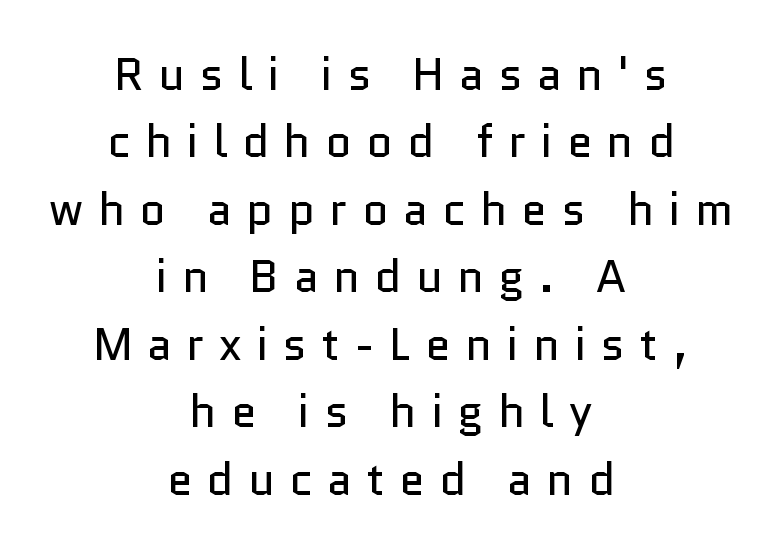
{"serif": "no", "italic": "no", "bold": "no", "weight": "regular", "width": "normal", "stroke_contrast": "low", "x_height": "medium", "monospaced": "no", "underline": "no", "align": "center", "line_spacing": "normal", "line_spacing_ratio": 1.5, "letter_spacing": "wide", "letter_spacing_em": 0.33, "glyph_px": 45}
